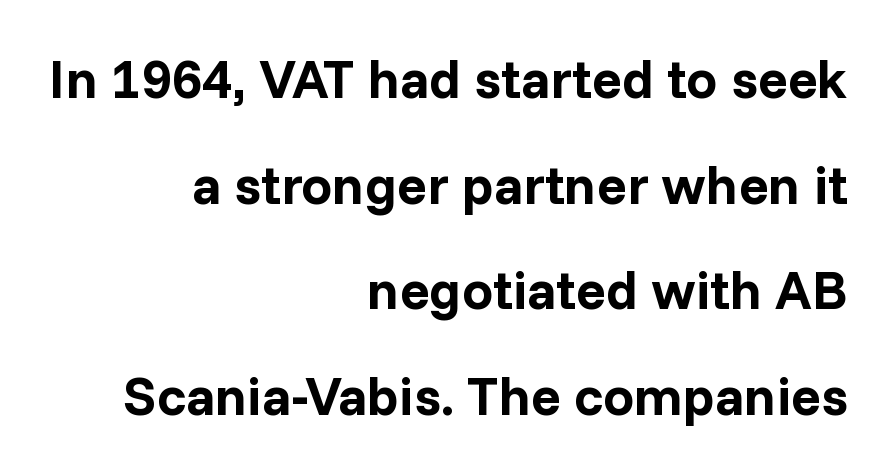
The image shows 55 px bold sans-serif type, upright; set right-aligned, loose line spacing (1.92x), normal letter spacing, not underlined; low stroke contrast and a medium x-height.
